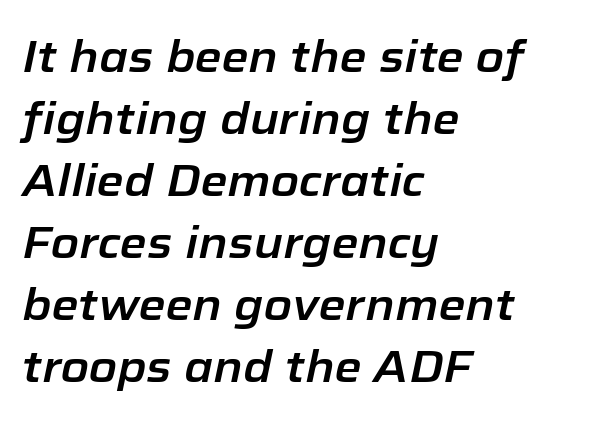
Q: Is the text italic (slanted)? A: Yes, it leans right by about 12 degrees.
Q: Is the text underlined? A: No.
Q: How is the paragraph aligned? A: Left-aligned.
Q: Is the spacing between letters normal or unusually wide? A: Normal.
Q: Is the spacing between lines tight, normal or loose? A: Normal.
Q: Width (condensed, normal, or wide)? A: Normal.
Q: Stroke contrast? A: Low.
Q: x-height? A: Medium.
Q: Monospaced? A: No.
